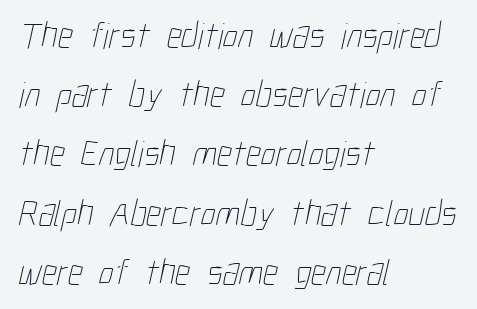
{"bold": "no", "weight": "thin", "width": "condensed", "stroke_contrast": "low", "x_height": "medium", "monospaced": "no", "underline": "no", "align": "left", "line_spacing": "normal", "line_spacing_ratio": 1.6, "letter_spacing": "normal", "letter_spacing_em": 0.0, "glyph_px": 37}
